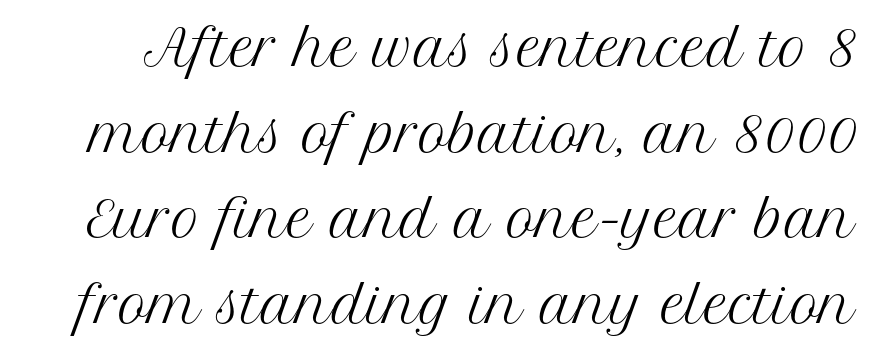
Q: Is the text bold? A: No.
Q: Is the text italic (slanted)? A: Yes.
Q: Is the typeface a serif or a sans-serif typeface? A: Serif.
Q: Is the text underlined? A: No.
Q: Is the spacing between letters normal or unusually wide? A: Normal.
Q: Width (condensed, normal, or wide)? A: Normal.
Q: Stroke contrast? A: Medium.
Q: x-height? A: Medium.
Q: Monospaced? A: No.
